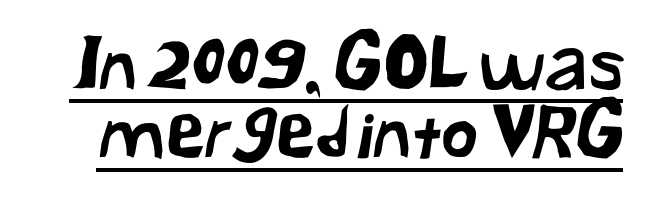
The type is set solid horizontally, with unmodified tracking. You can tell from the bare stems that sans-serif type was used. Character widths vary here, with narrow letters taking less room than wide ones. Vertical spacing — tight.
